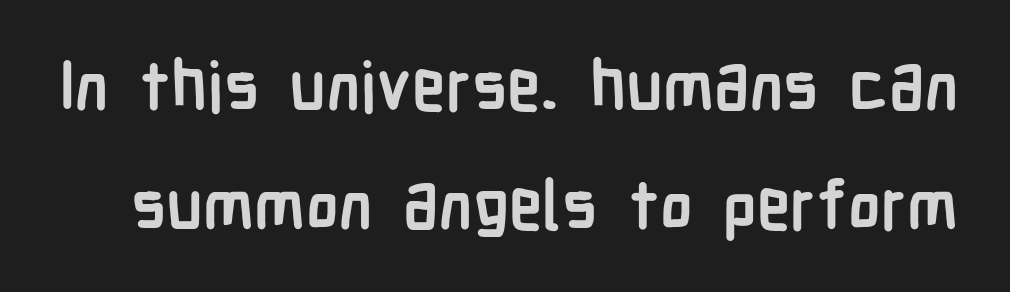
{"serif": "no", "italic": "no", "bold": "yes", "weight": "semibold", "width": "condensed", "stroke_contrast": "low", "x_height": "medium", "monospaced": "no", "underline": "no", "line_spacing_ratio": 1.75, "letter_spacing": "normal", "letter_spacing_em": 0.0, "glyph_px": 68}
